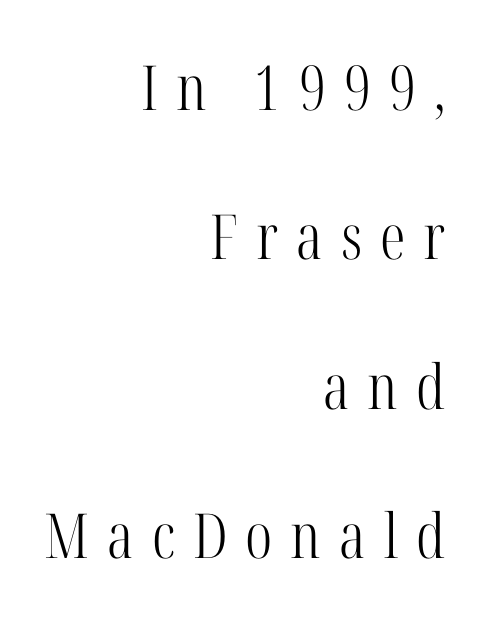
Q: Is the text bold? A: No.
Q: Is the text italic (slanted)? A: No, it is upright.
Q: Is the typeface a serif or a sans-serif typeface? A: Serif.
Q: Is the text underlined? A: No.
Q: How is the paragraph aligned? A: Right-aligned.
Q: Is the spacing between letters normal or unusually wide? A: Unusually wide.
Q: Is the spacing between lines tight, normal or loose? A: Loose.
Q: Width (condensed, normal, or wide)? A: Condensed.
Q: Stroke contrast? A: High.
Q: x-height? A: Medium.
Q: Monospaced? A: No.
